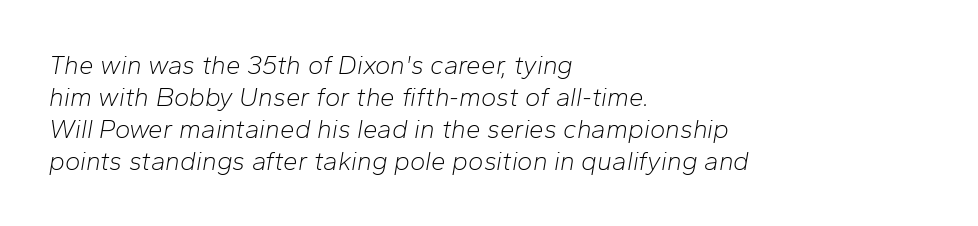
{"italic": "yes", "lean": "right", "slant_degrees": 10, "bold": "no", "underline": "no", "align": "left", "line_spacing_ratio": 1.23, "letter_spacing": "normal", "letter_spacing_em": 0.0, "glyph_px": 26}
